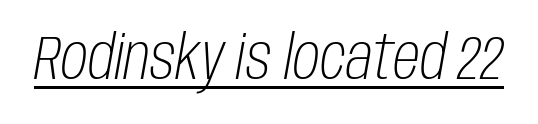
The image shows 61 px light, condensed type, italic (leaning right); set normal letter spacing, underlined; low stroke contrast and a large x-height.
